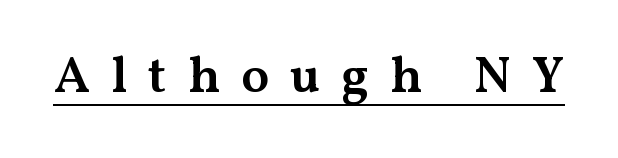
The image shows 51 px semibold, wide serif type, upright; set unusually wide letter spacing (+0.41 em), underlined; medium stroke contrast and a medium x-height.
